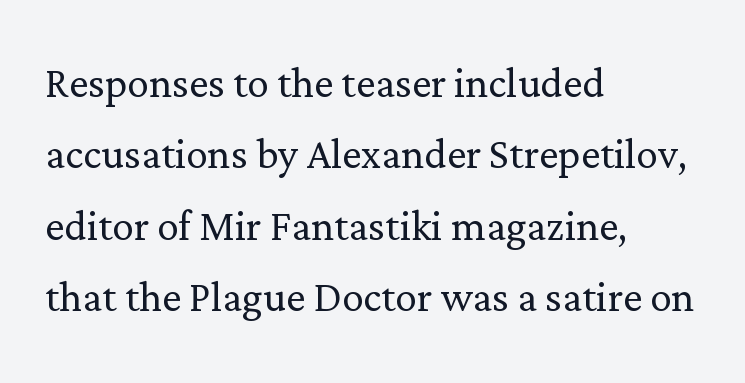
Q: Is the text bold? A: No.
Q: Is the text italic (slanted)? A: No, it is upright.
Q: Is the typeface a serif or a sans-serif typeface? A: Serif.
Q: Is the text underlined? A: No.
Q: How is the paragraph aligned? A: Left-aligned.
Q: Is the spacing between letters normal or unusually wide? A: Normal.
Q: Is the spacing between lines tight, normal or loose? A: Normal.
Q: Width (condensed, normal, or wide)? A: Normal.
Q: Stroke contrast? A: Low.
Q: x-height? A: Medium.
Q: Monospaced? A: No.
